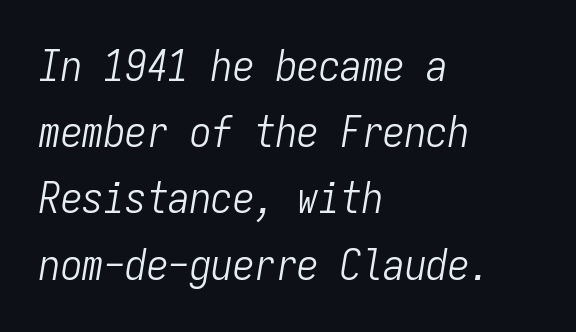
Q: Is the text bold? A: No.
Q: Is the text italic (slanted)? A: Yes, it leans right by about 9 degrees.
Q: Is the text underlined? A: No.
Q: How is the paragraph aligned? A: Left-aligned.
Q: Is the spacing between letters normal or unusually wide? A: Normal.
Q: Is the spacing between lines tight, normal or loose? A: Normal.
Q: Width (condensed, normal, or wide)? A: Condensed.
Q: Stroke contrast? A: Low.
Q: x-height? A: Medium.
Q: Monospaced? A: Yes.
